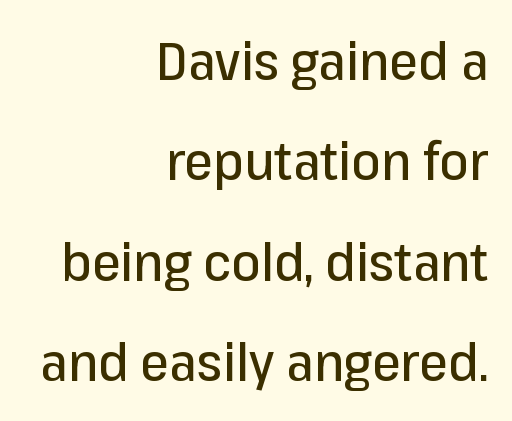
{"serif": "no", "italic": "no", "width": "normal", "stroke_contrast": "low", "x_height": "medium", "monospaced": "no", "underline": "no", "align": "right", "line_spacing": "loose", "line_spacing_ratio": 1.93, "letter_spacing": "normal", "letter_spacing_em": 0.0, "glyph_px": 52}
